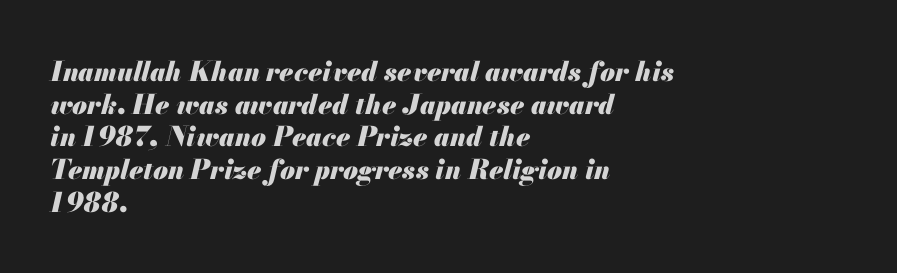
The face used here has a pronounced slope to its letters. Plenty of ink on the page — the face is bold. The lines in this sample share a left origin and differ only in where they stop. Type without underlining.
